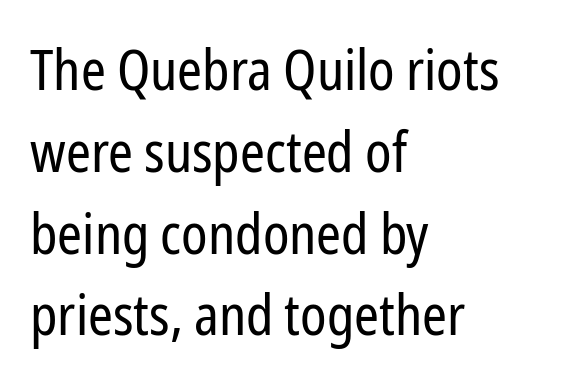
{"serif": "no", "italic": "no", "bold": "no", "weight": "regular", "width": "condensed", "stroke_contrast": "low", "x_height": "medium", "monospaced": "no", "underline": "no", "align": "left", "line_spacing": "normal", "line_spacing_ratio": 1.46, "letter_spacing": "normal", "letter_spacing_em": 0.0, "glyph_px": 56}
